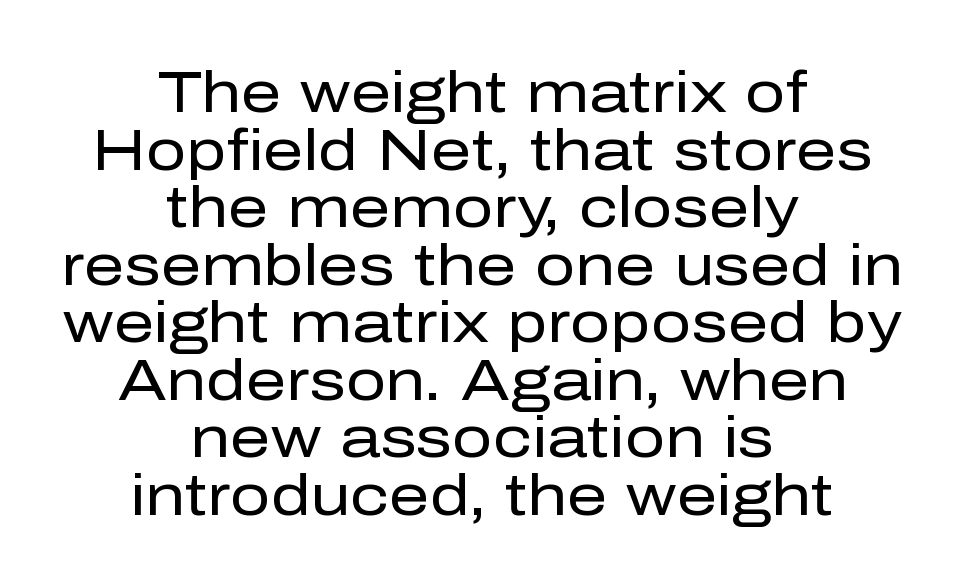
Q: Is the text bold? A: No.
Q: Is the text italic (slanted)? A: No, it is upright.
Q: Is the typeface a serif or a sans-serif typeface? A: Sans-serif.
Q: Is the text underlined? A: No.
Q: How is the paragraph aligned? A: Centered.
Q: Is the spacing between letters normal or unusually wide? A: Normal.
Q: Is the spacing between lines tight, normal or loose? A: Tight.
Q: Width (condensed, normal, or wide)? A: Normal.
Q: Stroke contrast? A: Low.
Q: x-height? A: Medium.
Q: Monospaced? A: No.
